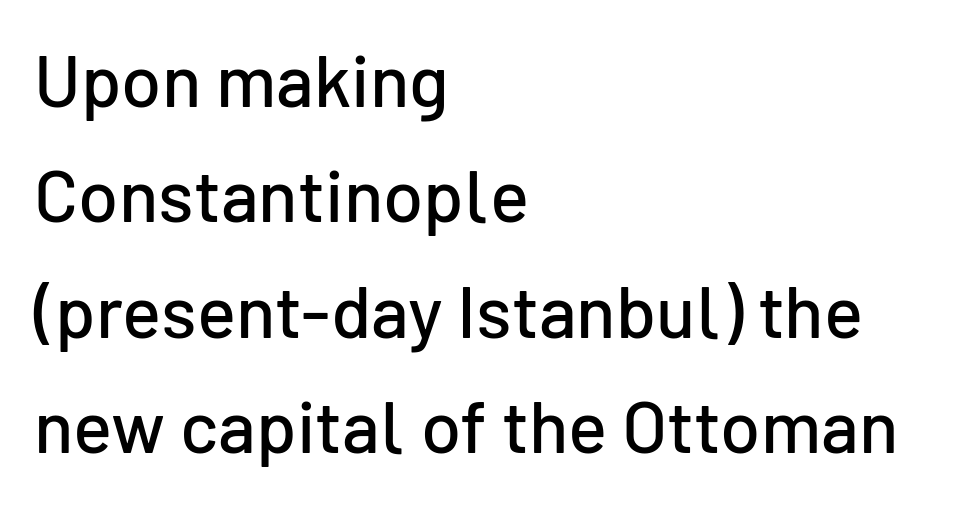
The image shows 73 px sans-serif type, upright; set left-aligned, normal line spacing (1.58x), normal letter spacing, not underlined; low stroke contrast and a medium x-height.
